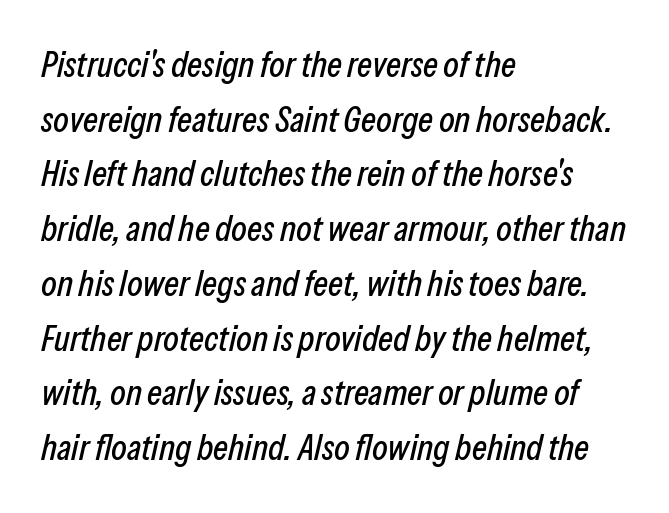
Reading down the column, the eye jumps a familiar distance to each next line. The area under the type is left untouched. Looks like regular typesetting: each glyph gets only the width it needs. Where is the straight margin? On the left.
